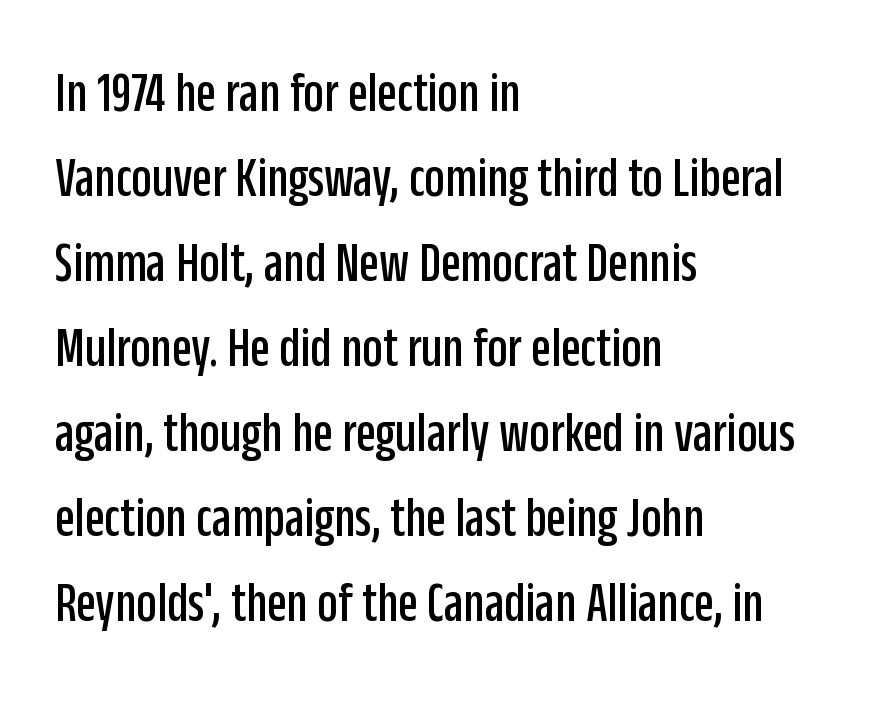
Q: Is the text italic (slanted)? A: No, it is upright.
Q: Is the typeface a serif or a sans-serif typeface? A: Sans-serif.
Q: Is the text underlined? A: No.
Q: How is the paragraph aligned? A: Left-aligned.
Q: Is the spacing between letters normal or unusually wide? A: Normal.
Q: Is the spacing between lines tight, normal or loose? A: Normal.
Q: Width (condensed, normal, or wide)? A: Condensed.
Q: Stroke contrast? A: Low.
Q: x-height? A: Large.
Q: Monospaced? A: No.
